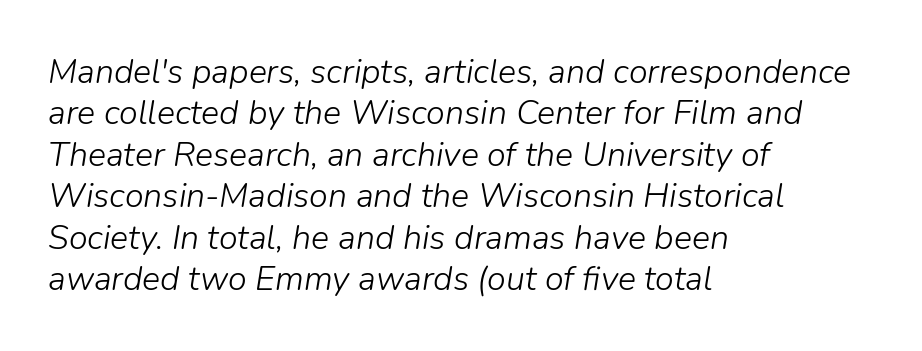
Vertical stems look standard width or narrower in stroke. Tall strokes in this sample are angled rather than plumb. Nothing unusual about the tracking: characters are spaced as the font intends. You could not count columns in this text — the font is proportionally spaced.
